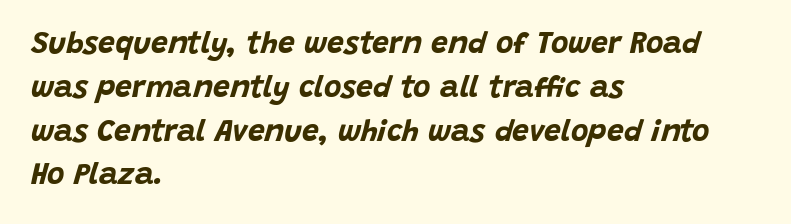
In CSS terms this would be text-align: left. These lines are rendered in a variable-pitch font. The whole block is typeset with a tilt. As a designer I'd log this as weight 700, bold. This rendering leaves character spacing at its baseline value.
